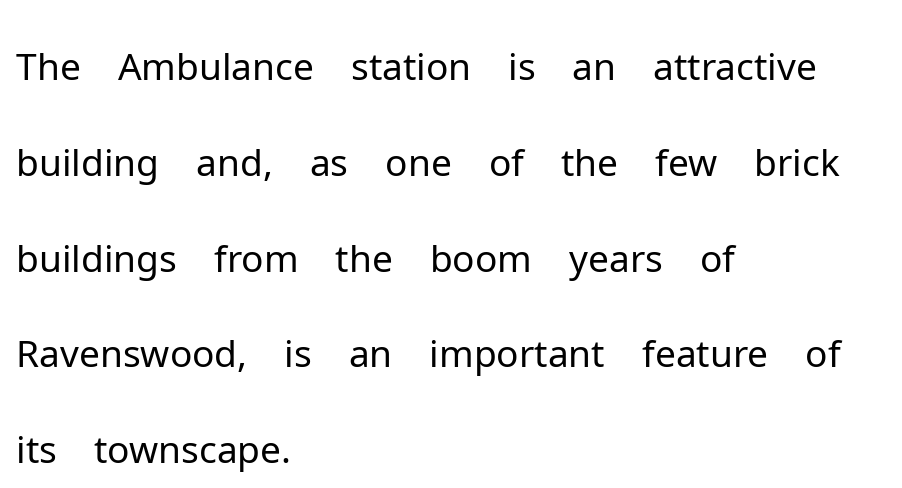
Q: Is the text bold? A: No.
Q: Is the text italic (slanted)? A: No, it is upright.
Q: Is the typeface a serif or a sans-serif typeface? A: Sans-serif.
Q: Is the text underlined? A: No.
Q: How is the paragraph aligned? A: Left-aligned.
Q: Is the spacing between letters normal or unusually wide? A: Normal.
Q: Is the spacing between lines tight, normal or loose? A: Normal.
Q: Width (condensed, normal, or wide)? A: Normal.
Q: Stroke contrast? A: Low.
Q: x-height? A: Medium.
Q: Monospaced? A: No.
